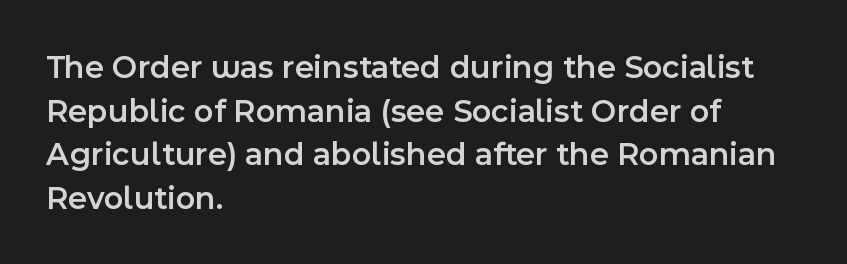
The image shows 33 px semibold sans-serif type, upright; set left-aligned, normal line spacing (1.32x), normal letter spacing, not underlined; a medium x-height.
